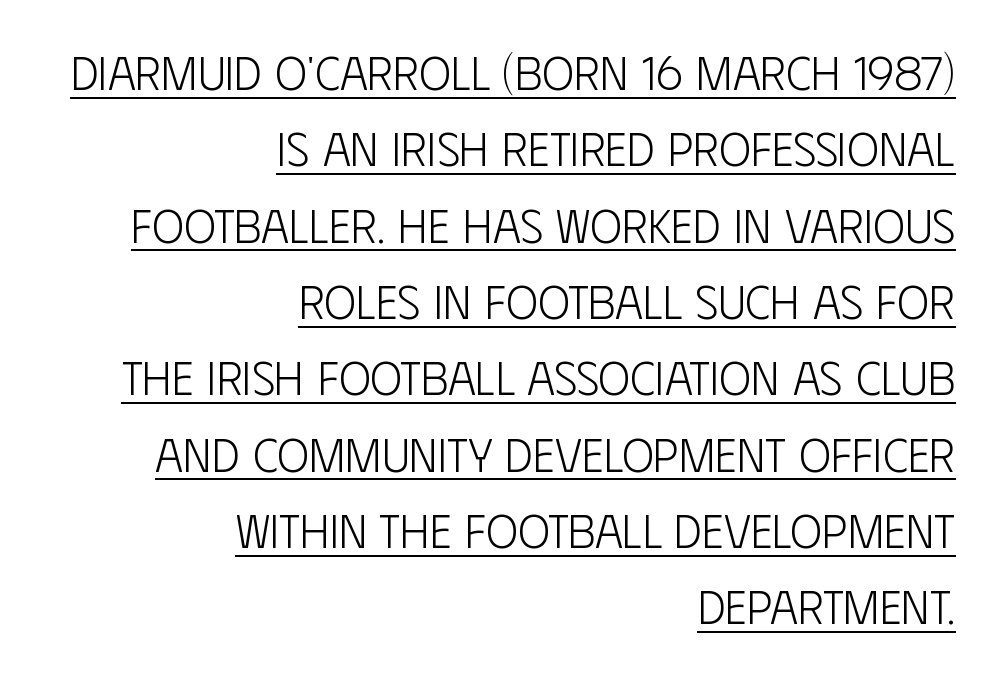
Q: Is the text bold? A: No.
Q: Is the text italic (slanted)? A: No, it is upright.
Q: Is the typeface a serif or a sans-serif typeface? A: Sans-serif.
Q: Is the text underlined? A: Yes.
Q: How is the paragraph aligned? A: Right-aligned.
Q: Is the spacing between letters normal or unusually wide? A: Normal.
Q: Is the spacing between lines tight, normal or loose? A: Normal.
Q: Width (condensed, normal, or wide)? A: Condensed.
Q: Stroke contrast? A: Low.
Q: x-height? A: Large.
Q: Monospaced? A: No.
